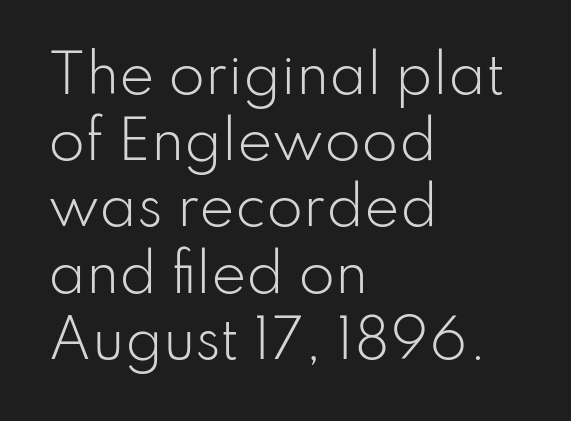
Q: Is the text bold? A: No.
Q: Is the text italic (slanted)? A: No, it is upright.
Q: Is the typeface a serif or a sans-serif typeface? A: Sans-serif.
Q: Is the text underlined? A: No.
Q: How is the paragraph aligned? A: Left-aligned.
Q: Is the spacing between letters normal or unusually wide? A: Normal.
Q: Is the spacing between lines tight, normal or loose? A: Normal.
Q: Width (condensed, normal, or wide)? A: Normal.
Q: Stroke contrast? A: Low.
Q: x-height? A: Small.
Q: Monospaced? A: No.
